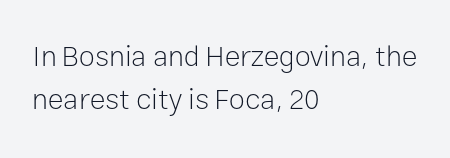
The image shows 29 px light sans-serif type, upright; set left-aligned, normal line spacing (1.48x), normal letter spacing, not underlined; low stroke contrast and a medium x-height.
